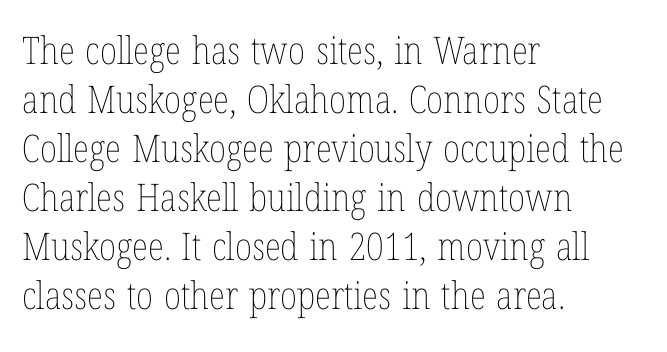
Q: Is the text bold? A: No.
Q: Is the text italic (slanted)? A: No, it is upright.
Q: Is the text underlined? A: No.
Q: How is the paragraph aligned? A: Left-aligned.
Q: Is the spacing between letters normal or unusually wide? A: Normal.
Q: Is the spacing between lines tight, normal or loose? A: Normal.
Q: Width (condensed, normal, or wide)? A: Condensed.
Q: Stroke contrast? A: Low.
Q: x-height? A: Medium.
Q: Monospaced? A: No.
